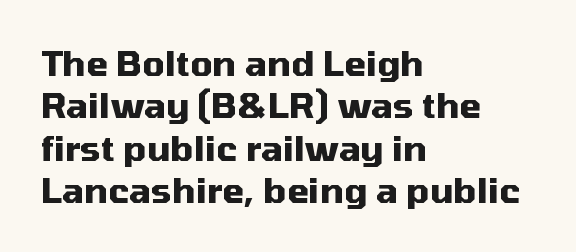
{"serif": "no", "italic": "no", "bold": "yes", "weight": "heavy", "width": "normal", "stroke_contrast": "medium", "x_height": "medium", "monospaced": "no", "underline": "no", "align": "left", "line_spacing_ratio": 1.21, "letter_spacing": "normal", "letter_spacing_em": 0.0, "glyph_px": 35}
